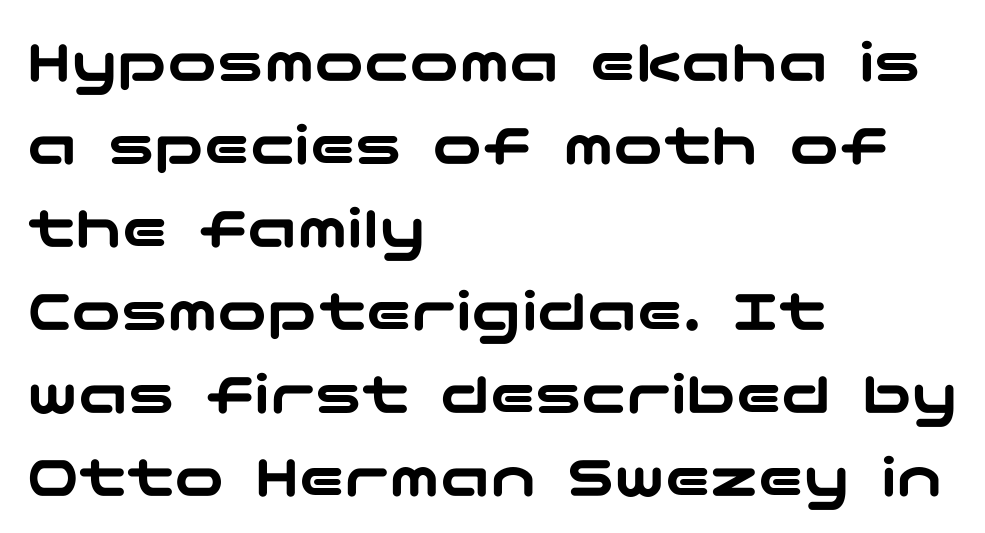
Nope, not italic — everything's standing straight. In terms of letterspacing, this is plain default setting. Typographically, this falls in the sans-serif category. Typeset ragged right — the left edge is the straight one. Decoration check: the copy has no underline.
